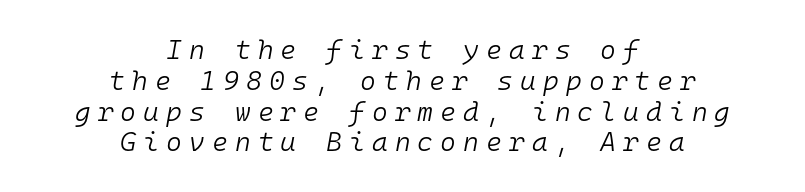
Q: Is the text bold? A: No.
Q: Is the text italic (slanted)? A: Yes, it leans right by about 10 degrees.
Q: Is the text underlined? A: No.
Q: How is the paragraph aligned? A: Centered.
Q: Is the spacing between letters normal or unusually wide? A: Unusually wide.
Q: Is the spacing between lines tight, normal or loose? A: Tight.
